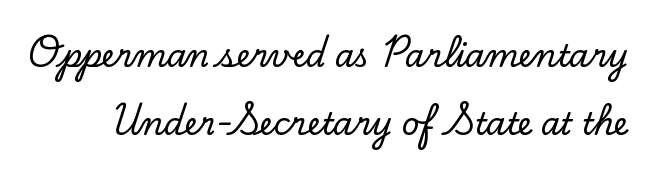
{"serif": "yes", "width": "normal", "stroke_contrast": "low", "x_height": "small", "monospaced": "no", "underline": "no", "line_spacing": "loose", "line_spacing_ratio": 2.19, "letter_spacing": "normal", "letter_spacing_em": 0.0, "glyph_px": 31}
